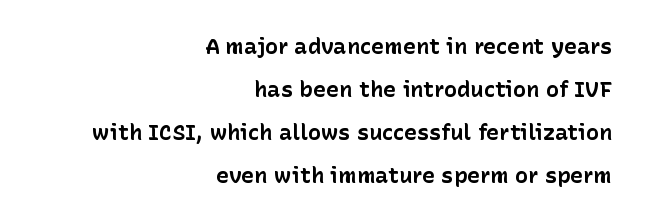
Q: Is the text bold? A: Yes.
Q: Is the text italic (slanted)? A: No, it is upright.
Q: Is the text underlined? A: No.
Q: How is the paragraph aligned? A: Right-aligned.
Q: Is the spacing between letters normal or unusually wide? A: Normal.
Q: Is the spacing between lines tight, normal or loose? A: Loose.
